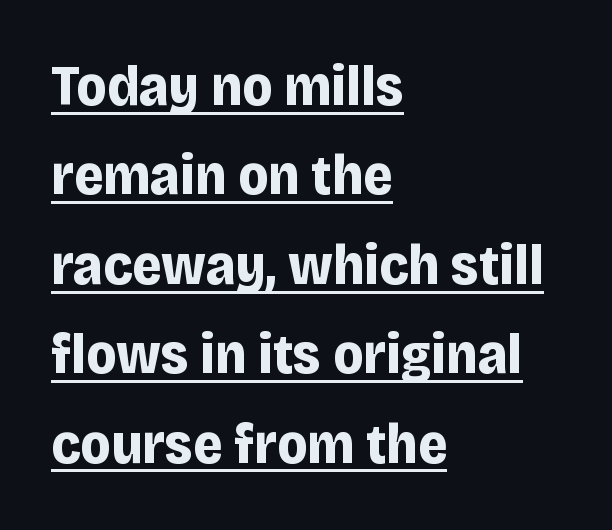
The image shows 57 px bold sans-serif type, upright; set left-aligned, normal line spacing (1.57x), normal letter spacing, underlined; low stroke contrast and a large x-height.
